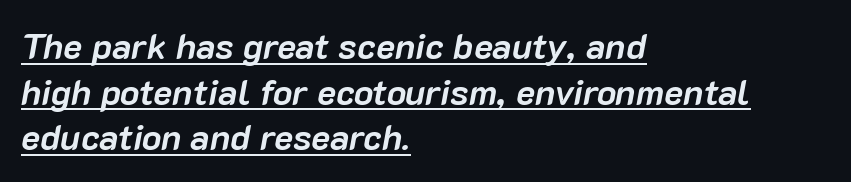
{"italic": "yes", "lean": "right", "slant_degrees": 10, "bold": "yes", "weight": "semibold", "width": "normal", "stroke_contrast": "low", "x_height": "medium", "monospaced": "no", "underline": "yes", "align": "left", "line_spacing": "normal", "line_spacing_ratio": 1.27, "letter_spacing": "normal", "letter_spacing_em": 0.0, "glyph_px": 36}
